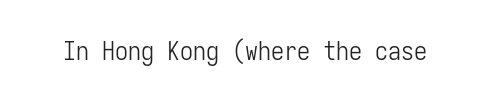
{"italic": "no", "bold": "no", "underline": "no", "letter_spacing": "normal", "letter_spacing_em": 0.0, "glyph_px": 26}
